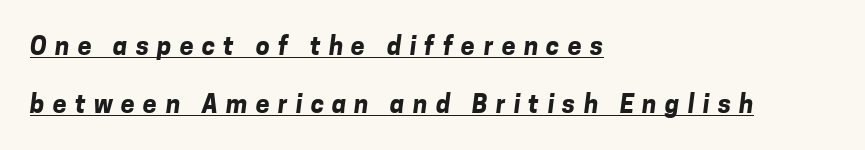
{"bold": "yes", "underline": "yes", "align": "left", "line_spacing": "loose", "line_spacing_ratio": 2.31, "letter_spacing": "wide", "letter_spacing_em": 0.33, "glyph_px": 25}
